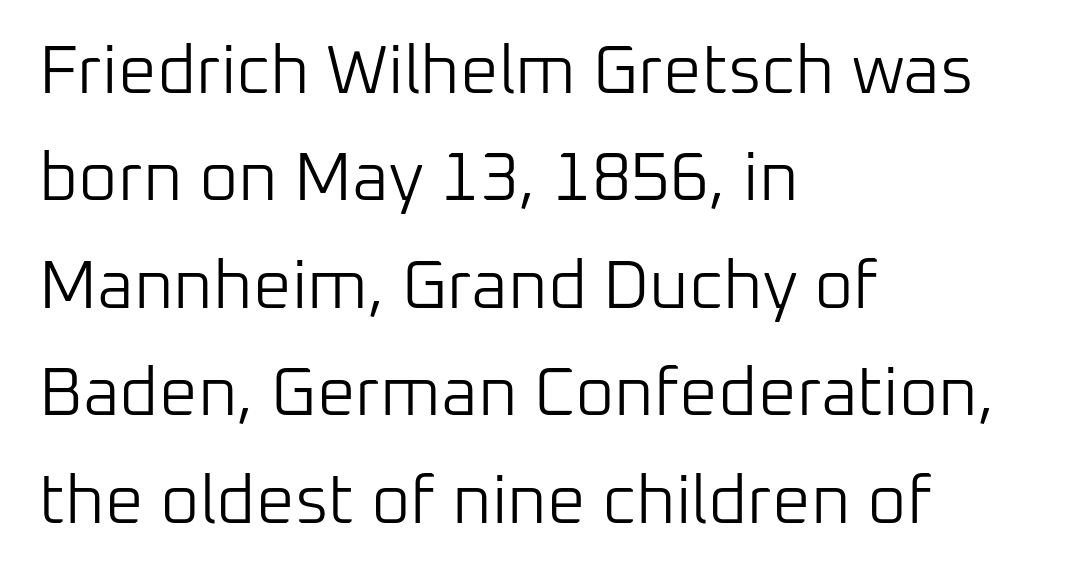
Q: Is the text bold? A: No.
Q: Is the text italic (slanted)? A: No, it is upright.
Q: Is the typeface a serif or a sans-serif typeface? A: Sans-serif.
Q: Is the text underlined? A: No.
Q: How is the paragraph aligned? A: Left-aligned.
Q: Is the spacing between letters normal or unusually wide? A: Normal.
Q: Is the spacing between lines tight, normal or loose? A: Normal.
Q: Width (condensed, normal, or wide)? A: Normal.
Q: Stroke contrast? A: Low.
Q: x-height? A: Medium.
Q: Monospaced? A: No.
